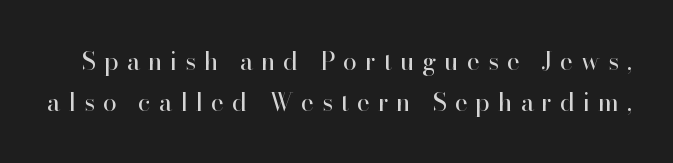
{"italic": "no", "bold": "no", "underline": "no", "line_spacing": "normal", "line_spacing_ratio": 1.66, "letter_spacing": "wide", "letter_spacing_em": 0.31, "glyph_px": 25}
